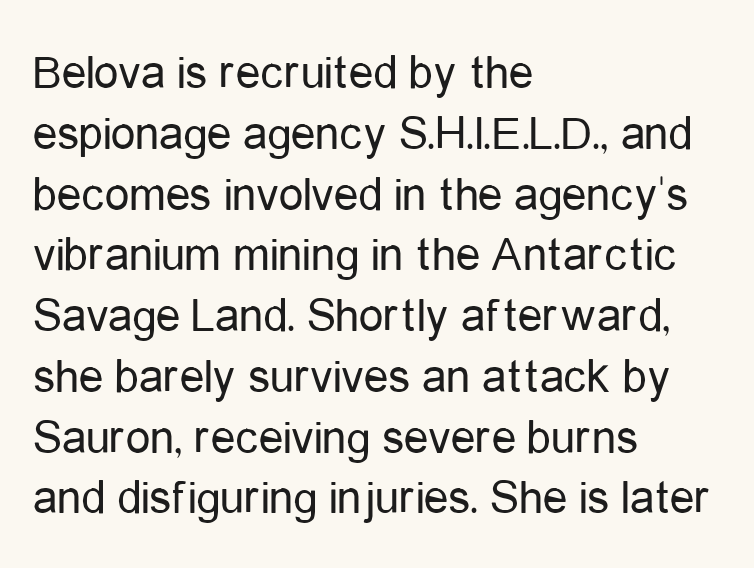
The image shows 49 px regular-weight, condensed sans-serif type, upright; set left-aligned, line spacing 1.24x, normal letter spacing, not underlined; low stroke contrast and a medium x-height.
